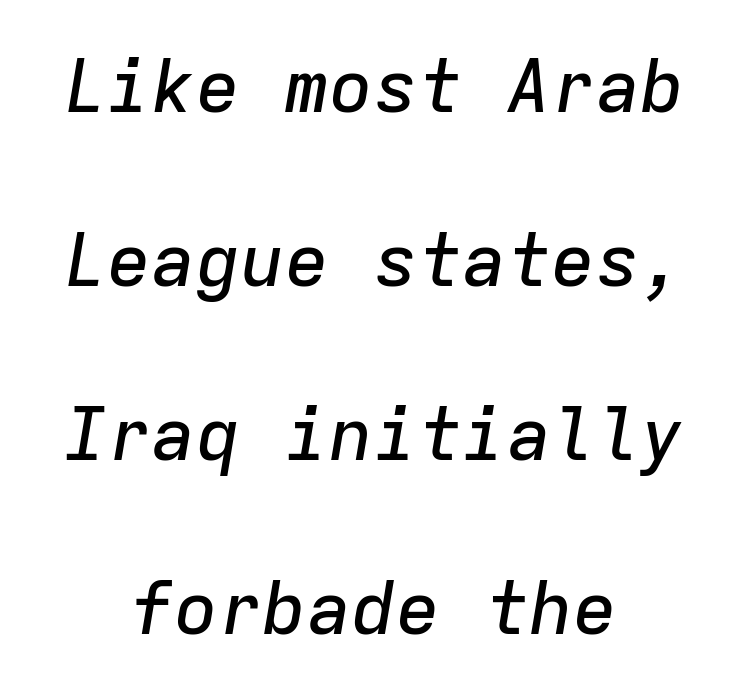
In CSS terms this would be text-align: center. Note the uniform advance width — an 'i' takes as much space as an 'm'. The tracking reads as untouched default to a designer's eye. Airy leading.
